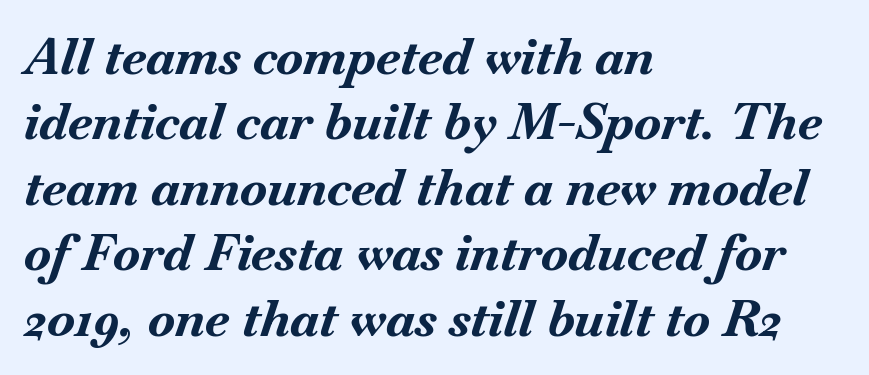
Quick note: underline off. Notice how descenders clear the ascenders below comfortably — that's standard leading. Is the block centered? No — it sits flush against the left margin. Stroke thickness is high; the sample reads as a true bold. Observe the ordinary spacing: letters are neighbours, not strangers. Is this a fixed-width face? No — the glyphs have proportional, varying widths.
